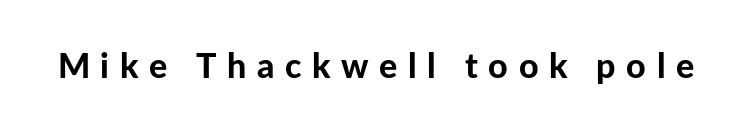
These lines are rendered in a variable-pitch font. The space beneath each line is pristine and unruled. The rendering uses a bold face; every stroke is thick and dark. Upright lettering throughout. I'd call this a sans setting — the letters go barefoot.
